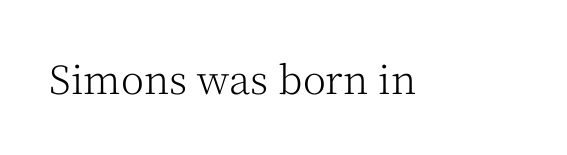
The image shows 39 px light serif type, upright; set normal letter spacing, not underlined; medium stroke contrast and a medium x-height.
